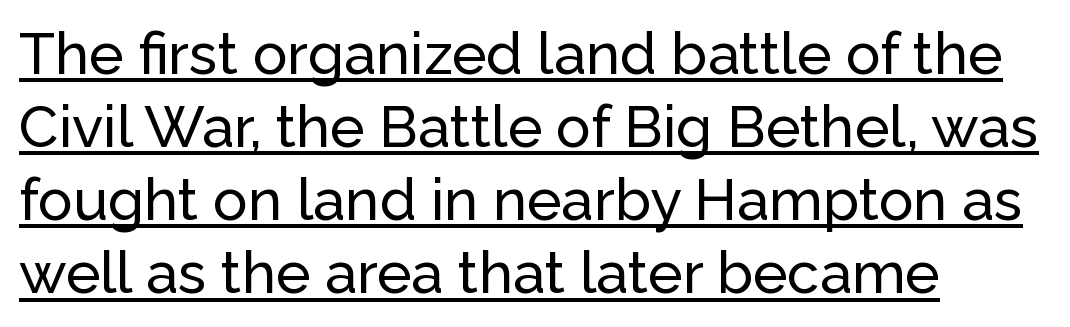
The image shows 58 px sans-serif type, upright; set left-aligned, normal line spacing (1.26x), normal letter spacing, underlined; low stroke contrast and a medium x-height.
